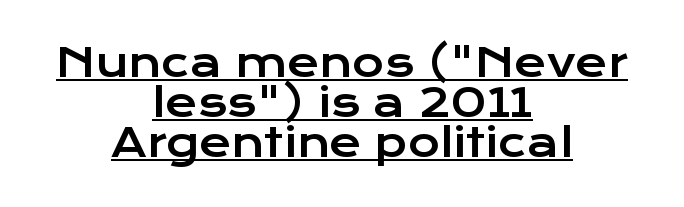
Q: Is the text italic (slanted)? A: No, it is upright.
Q: Is the typeface a serif or a sans-serif typeface? A: Sans-serif.
Q: Is the text underlined? A: Yes.
Q: How is the paragraph aligned? A: Centered.
Q: Is the spacing between letters normal or unusually wide? A: Normal.
Q: Is the spacing between lines tight, normal or loose? A: Tight.
Q: Width (condensed, normal, or wide)? A: Wide.
Q: Stroke contrast? A: Low.
Q: x-height? A: Medium.
Q: Monospaced? A: No.
